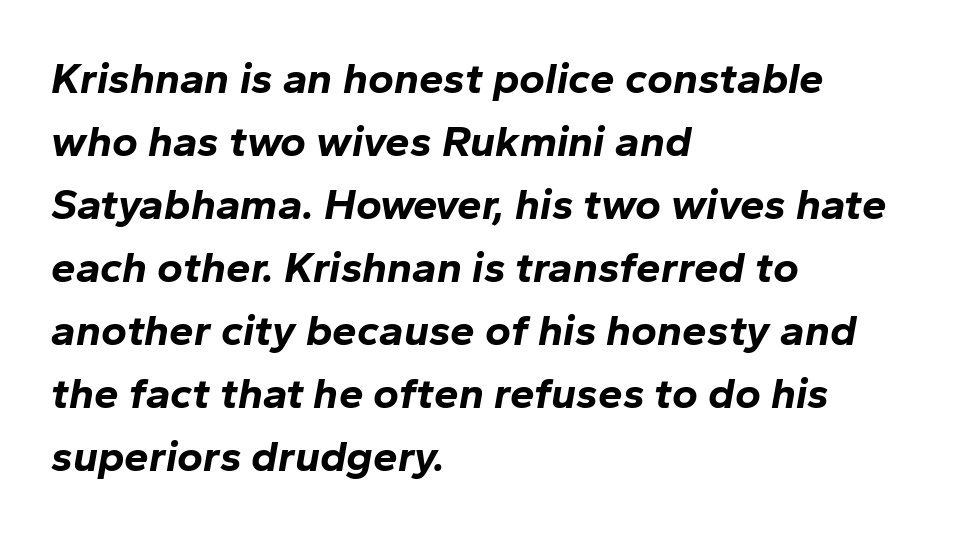
Reading down the block, your eye returns to a fixed left position each line. Tall strokes in this sample are angled rather than plumb. These lines carry a lot of weight — the face is fully bold. The gap between lines stays unmarked.
